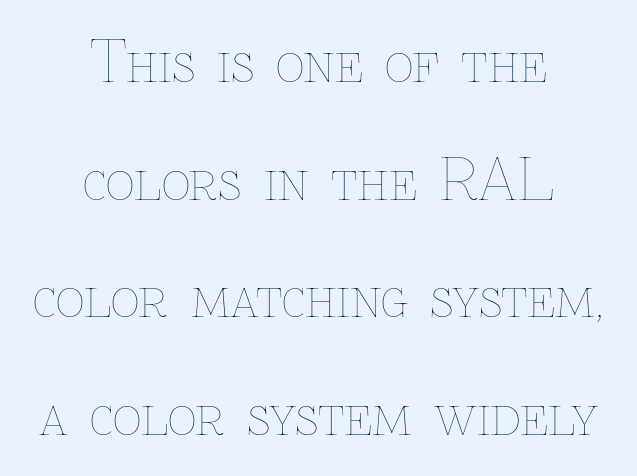
{"italic": "no", "bold": "no", "weight": "thin", "width": "normal", "stroke_contrast": "low", "x_height": "medium", "monospaced": "no", "underline": "no", "align": "center", "line_spacing": "loose", "line_spacing_ratio": 2.1, "letter_spacing": "normal", "letter_spacing_em": 0.0, "glyph_px": 56}
